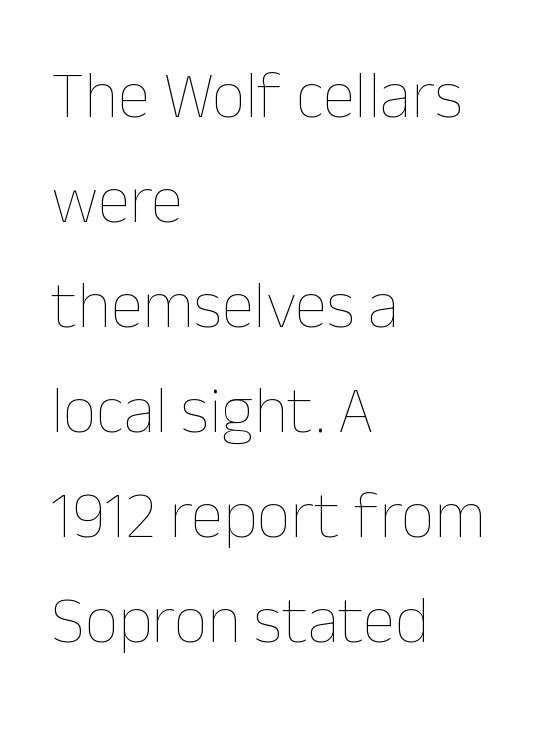
{"italic": "no", "bold": "no", "weight": "thin", "width": "normal", "stroke_contrast": "low", "x_height": "medium", "monospaced": "no", "underline": "no", "align": "left", "line_spacing": "normal", "line_spacing_ratio": 1.59, "letter_spacing": "normal", "letter_spacing_em": 0.0, "glyph_px": 66}
